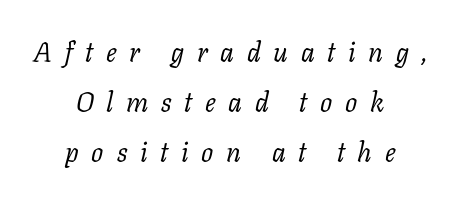
Q: Is the text bold? A: No.
Q: Is the text italic (slanted)? A: Yes, it leans right by about 11 degrees.
Q: Is the text underlined? A: No.
Q: How is the paragraph aligned? A: Centered.
Q: Is the spacing between letters normal or unusually wide? A: Unusually wide.
